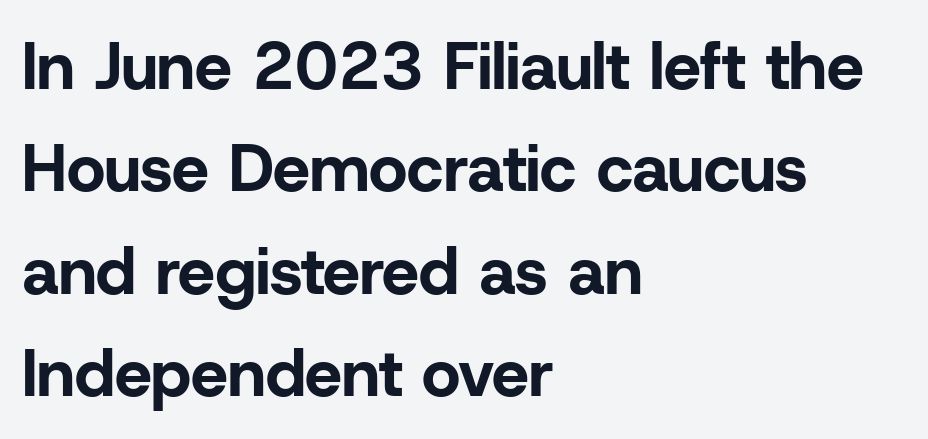
Q: Is the text bold? A: Yes.
Q: Is the text italic (slanted)? A: No, it is upright.
Q: Is the typeface a serif or a sans-serif typeface? A: Sans-serif.
Q: Is the text underlined? A: No.
Q: How is the paragraph aligned? A: Left-aligned.
Q: Is the spacing between letters normal or unusually wide? A: Normal.
Q: Is the spacing between lines tight, normal or loose? A: Normal.
Q: Width (condensed, normal, or wide)? A: Normal.
Q: Stroke contrast? A: Low.
Q: x-height? A: Medium.
Q: Monospaced? A: No.
